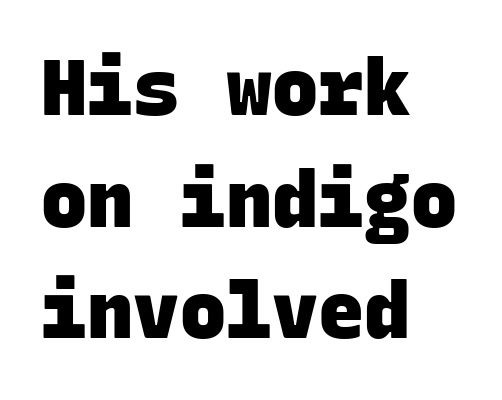
Q: Is the text bold? A: Yes.
Q: Is the typeface a serif or a sans-serif typeface? A: Sans-serif.
Q: Is the text underlined? A: No.
Q: How is the paragraph aligned? A: Left-aligned.
Q: Is the spacing between letters normal or unusually wide? A: Normal.
Q: Is the spacing between lines tight, normal or loose? A: Normal.
Q: Width (condensed, normal, or wide)? A: Normal.
Q: Stroke contrast? A: Low.
Q: x-height? A: Large.
Q: Monospaced? A: Yes.
